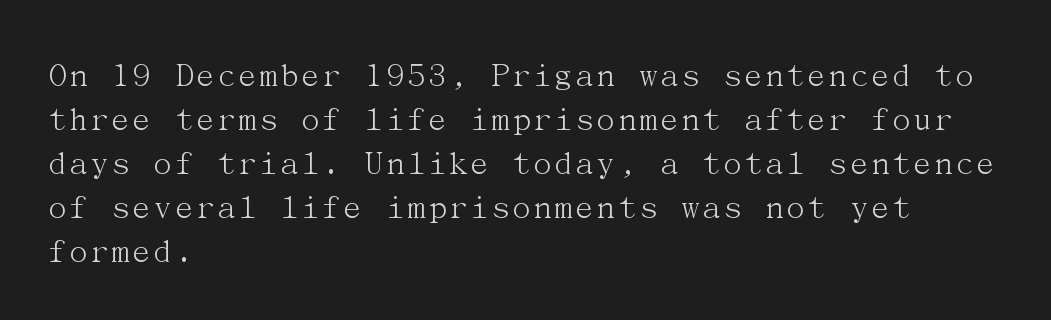
Q: Is the text bold? A: No.
Q: Is the text italic (slanted)? A: No, it is upright.
Q: Is the typeface a serif or a sans-serif typeface? A: Serif.
Q: Is the text underlined? A: No.
Q: How is the paragraph aligned? A: Left-aligned.
Q: Is the spacing between letters normal or unusually wide? A: Normal.
Q: Width (condensed, normal, or wide)? A: Normal.
Q: Stroke contrast? A: Medium.
Q: x-height? A: Medium.
